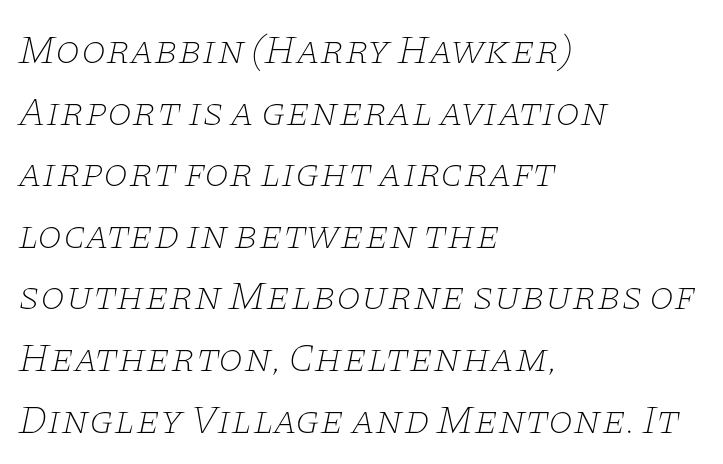
Q: Is the text bold? A: No.
Q: Is the text italic (slanted)? A: Yes, it leans right by about 11 degrees.
Q: Is the typeface a serif or a sans-serif typeface? A: Serif.
Q: Is the text underlined? A: No.
Q: How is the paragraph aligned? A: Left-aligned.
Q: Is the spacing between letters normal or unusually wide? A: Normal.
Q: Is the spacing between lines tight, normal or loose? A: Normal.
Q: Width (condensed, normal, or wide)? A: Wide.
Q: Stroke contrast? A: Low.
Q: x-height? A: Large.
Q: Monospaced? A: No.
